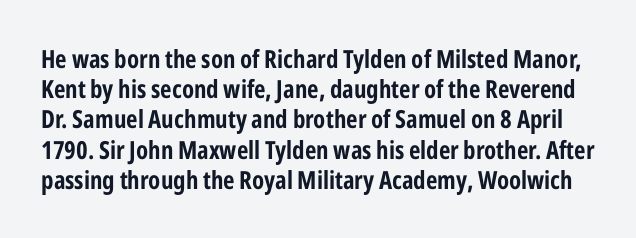
Q: Is the text italic (slanted)? A: No, it is upright.
Q: Is the text underlined? A: No.
Q: Is the spacing between letters normal or unusually wide? A: Normal.
